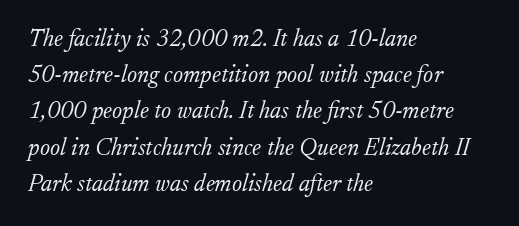
Q: Is the text bold? A: No.
Q: Is the text italic (slanted)? A: Yes, it leans right by about 17 degrees.
Q: Is the text underlined? A: No.
Q: How is the paragraph aligned? A: Left-aligned.
Q: Is the spacing between letters normal or unusually wide? A: Normal.
Q: Is the spacing between lines tight, normal or loose? A: Normal.
